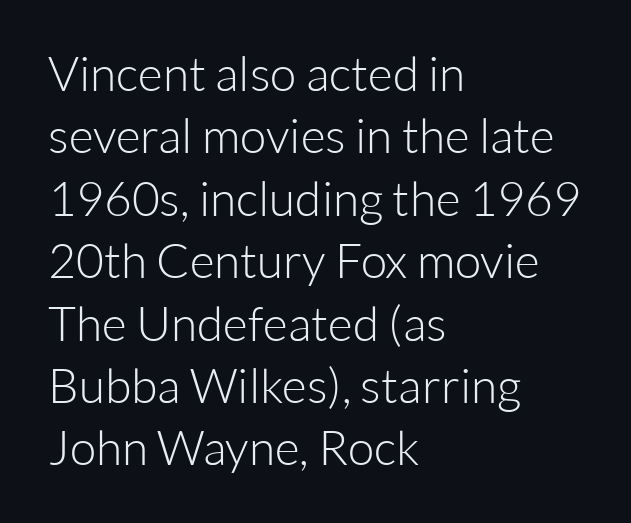
The image shows 48 px light sans-serif type, upright; set left-aligned, normal line spacing (1.3x), normal letter spacing, not underlined; low stroke contrast and a medium x-height.
